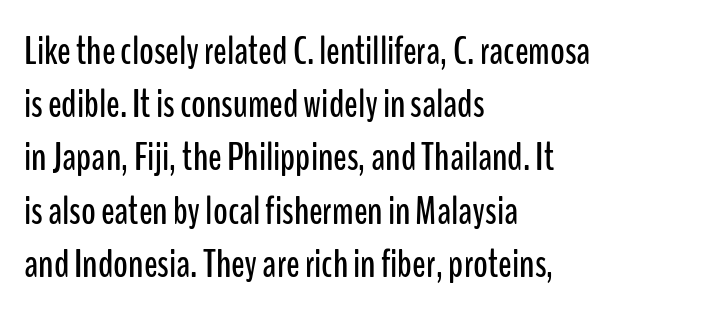
Q: Is the text italic (slanted)? A: No, it is upright.
Q: Is the typeface a serif or a sans-serif typeface? A: Sans-serif.
Q: Is the text underlined? A: No.
Q: How is the paragraph aligned? A: Left-aligned.
Q: Is the spacing between letters normal or unusually wide? A: Normal.
Q: Is the spacing between lines tight, normal or loose? A: Normal.
Q: Width (condensed, normal, or wide)? A: Condensed.
Q: Stroke contrast? A: Low.
Q: x-height? A: Medium.
Q: Monospaced? A: No.
